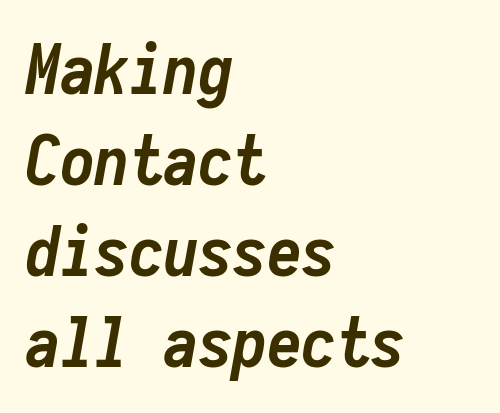
Q: Is the text bold? A: Yes.
Q: Is the text italic (slanted)? A: Yes, it leans right by about 10 degrees.
Q: Is the text underlined? A: No.
Q: How is the paragraph aligned? A: Left-aligned.
Q: Is the spacing between letters normal or unusually wide? A: Normal.
Q: Is the spacing between lines tight, normal or loose? A: Normal.
Q: Width (condensed, normal, or wide)? A: Condensed.
Q: Stroke contrast? A: Low.
Q: x-height? A: Medium.
Q: Monospaced? A: Yes.
